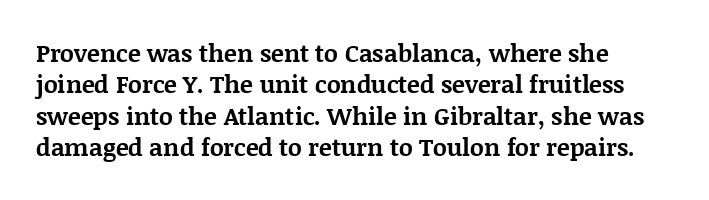
Q: Is the text bold? A: Yes.
Q: Is the text italic (slanted)? A: No, it is upright.
Q: Is the text underlined? A: No.
Q: How is the paragraph aligned? A: Left-aligned.
Q: Is the spacing between letters normal or unusually wide? A: Normal.
Q: Is the spacing between lines tight, normal or loose? A: Normal.
